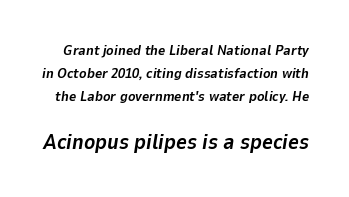
Q: Is the text bold? A: Yes.
Q: Is the text italic (slanted)? A: Yes, it leans right by about 9 degrees.
Q: Is the text underlined? A: No.
Q: Is the spacing between letters normal or unusually wide? A: Normal.
Q: Is the spacing between lines tight, normal or loose? A: Normal.
Q: Which block of text is set in a larger size, the first (top) or the second (bottom)? A: The second (bottom) one.
